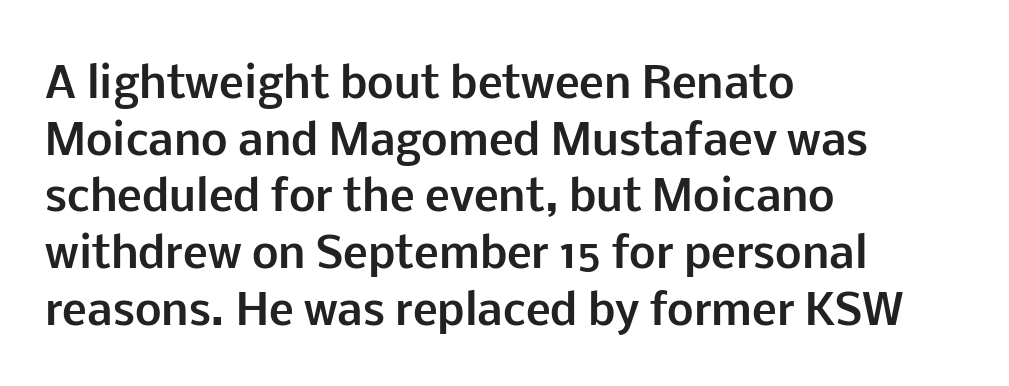
Is this a fixed-width face? No — the glyphs have proportional, varying widths. A bare baseline throughout the passage. You could call the tracking neutral — neither tight nor loose. Rendered with straight, roman letterforms.
